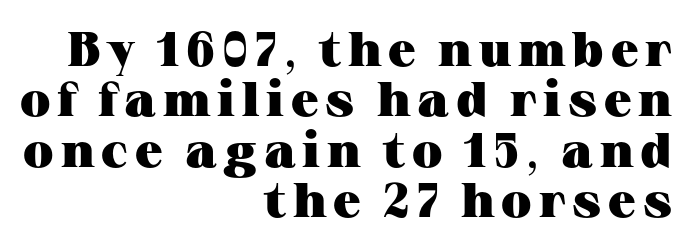
The image shows 49 px heavy, wide serif type, upright; set right-aligned, tight line spacing (1.03x), not underlined; medium stroke contrast and a medium x-height.
